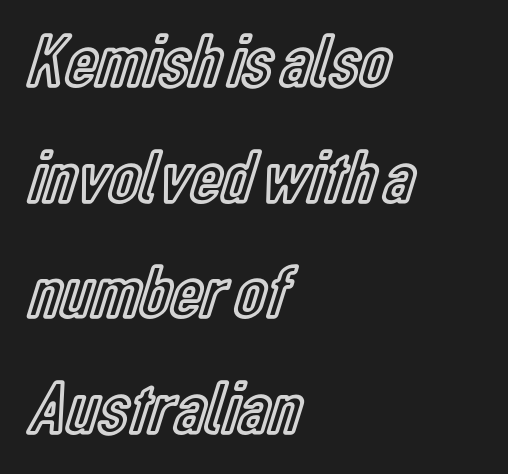
If you drew a ruler down the left edge, every line would touch it. Is the letter spacing exaggerated? No — it looks like the ordinary default. Is this a fixed-width face? No — the glyphs have proportional, varying widths.
